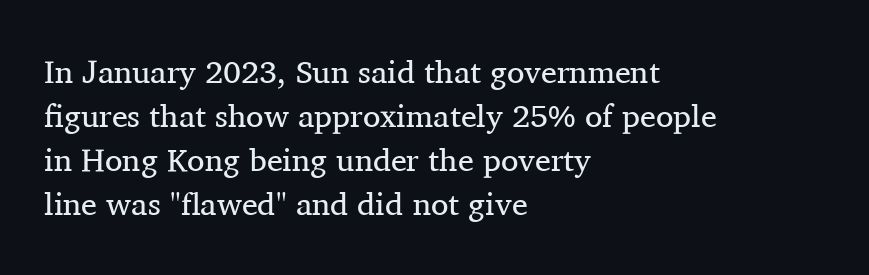
Q: Is the text bold? A: No.
Q: Is the text italic (slanted)? A: No, it is upright.
Q: Is the typeface a serif or a sans-serif typeface? A: Serif.
Q: Is the text underlined? A: No.
Q: How is the paragraph aligned? A: Left-aligned.
Q: Is the spacing between letters normal or unusually wide? A: Normal.
Q: Is the spacing between lines tight, normal or loose? A: Normal.
Q: Width (condensed, normal, or wide)? A: Normal.
Q: Stroke contrast? A: Medium.
Q: x-height? A: Medium.
Q: Monospaced? A: No.
